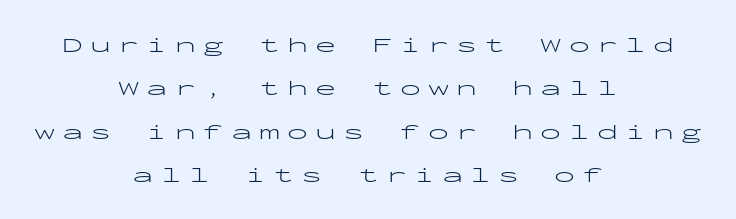
{"italic": "no", "bold": "no", "underline": "no", "align": "center", "line_spacing": "loose", "line_spacing_ratio": 2.06, "letter_spacing": "wide", "letter_spacing_em": 0.34, "glyph_px": 21}
